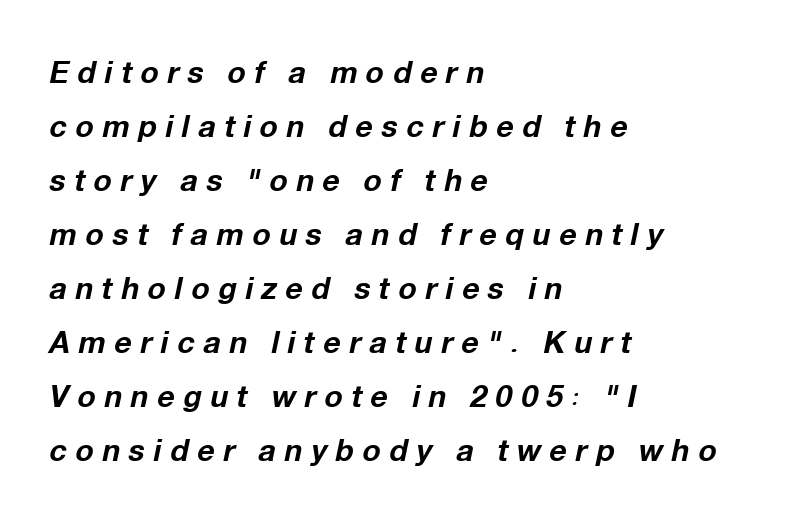
{"italic": "yes", "lean": "right", "slant_degrees": 12, "bold": "yes", "weight": "bold", "width": "normal", "stroke_contrast": "low", "x_height": "medium", "monospaced": "no", "underline": "no", "align": "left", "line_spacing_ratio": 1.8, "letter_spacing": "wide", "letter_spacing_em": 0.29, "glyph_px": 30}
